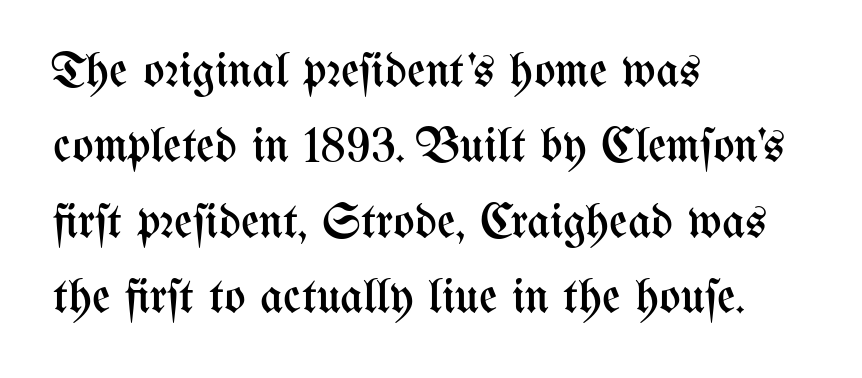
Q: Is the text bold? A: No.
Q: Is the text italic (slanted)? A: No, it is upright.
Q: Is the text underlined? A: No.
Q: How is the paragraph aligned? A: Left-aligned.
Q: Is the spacing between letters normal or unusually wide? A: Normal.
Q: Is the spacing between lines tight, normal or loose? A: Normal.
Q: Width (condensed, normal, or wide)? A: Condensed.
Q: Stroke contrast? A: Medium.
Q: x-height? A: Medium.
Q: Monospaced? A: No.
